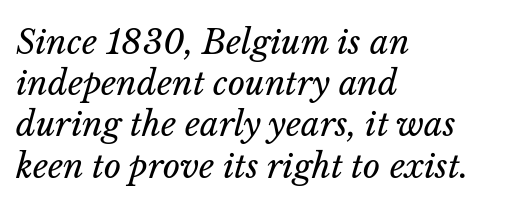
Q: Is the text bold? A: No.
Q: Is the text italic (slanted)? A: Yes, it leans right by about 14 degrees.
Q: Is the text underlined? A: No.
Q: How is the paragraph aligned? A: Left-aligned.
Q: Is the spacing between letters normal or unusually wide? A: Normal.
Q: Is the spacing between lines tight, normal or loose? A: Normal.
Q: Width (condensed, normal, or wide)? A: Normal.
Q: Stroke contrast? A: Low.
Q: x-height? A: Medium.
Q: Monospaced? A: No.
